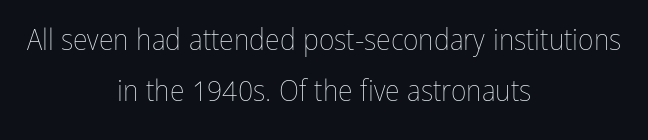
Q: Is the text bold? A: No.
Q: Is the text italic (slanted)? A: No, it is upright.
Q: Is the text underlined? A: No.
Q: How is the paragraph aligned? A: Centered.
Q: Is the spacing between letters normal or unusually wide? A: Normal.
Q: Width (condensed, normal, or wide)? A: Condensed.
Q: Stroke contrast? A: Low.
Q: x-height? A: Medium.
Q: Monospaced? A: No.
